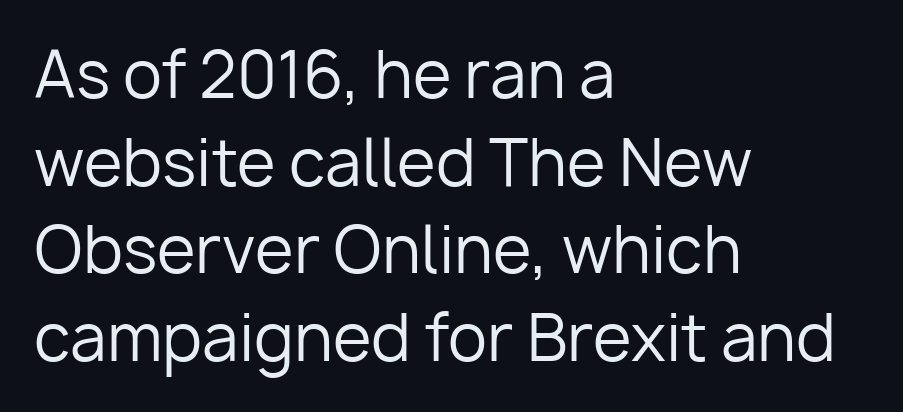
The image shows 63 px regular-weight sans-serif type, upright; set left-aligned, normal line spacing (1.39x), normal letter spacing, not underlined; low stroke contrast and a medium x-height.
